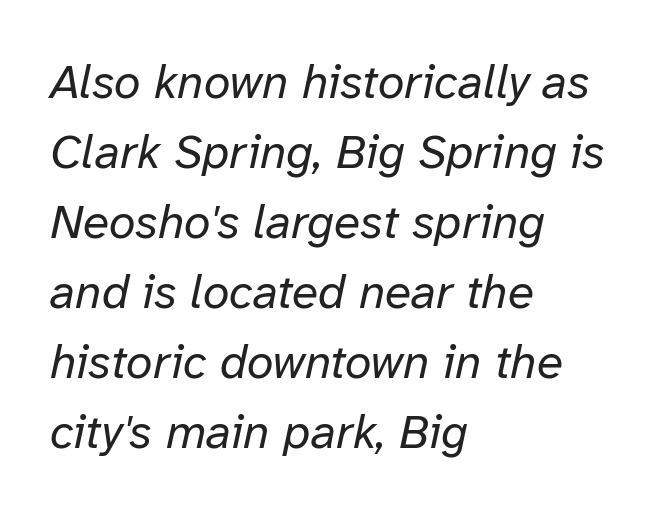
Nothing heavy about these letters — not bold at all. Glyph-to-glyph distance matches everyday printed text. Glance below the letters and you will spot only blank space. This sample has the flowing, uneven cadence of proportional lettering. Compared with a centered layout, this one pins lines to the left instead.
